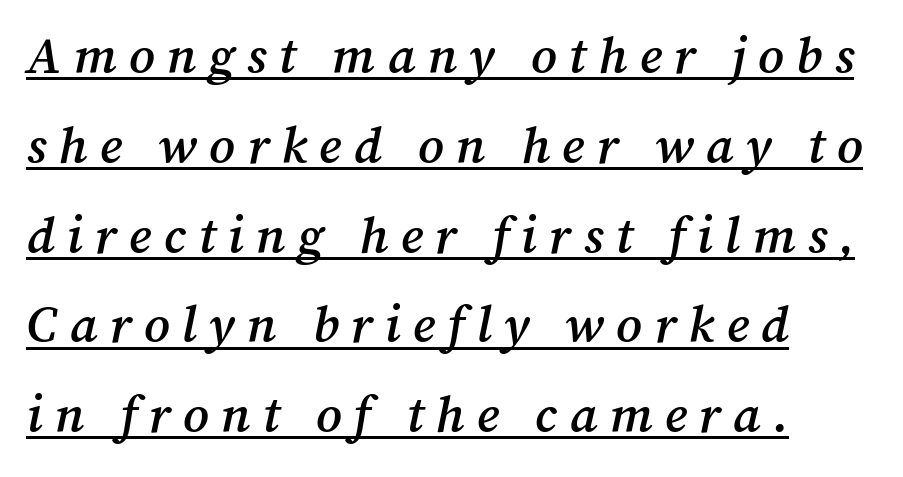
Each word looks stretched out because of the extra space between its letters. Emphasis-style slanted type is in use. The type family on display is of the serif kind. Heft: intermediate — a semibold. This rendering features underlined lettering.
